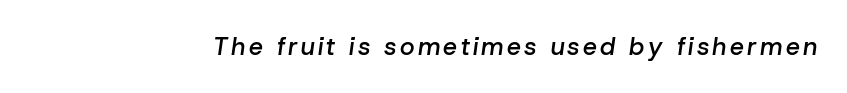
If you drew a line through each stem, it would be angled. The area under the type is left untouched. Is the type bold? Partly — it's a semibold, heavier than regular but not fully bold.
